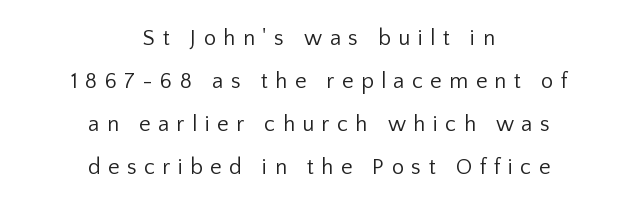
Q: Is the text bold? A: No.
Q: Is the text italic (slanted)? A: No, it is upright.
Q: Is the text underlined? A: No.
Q: How is the paragraph aligned? A: Centered.
Q: Is the spacing between letters normal or unusually wide? A: Unusually wide.
Q: Is the spacing between lines tight, normal or loose? A: Loose.
